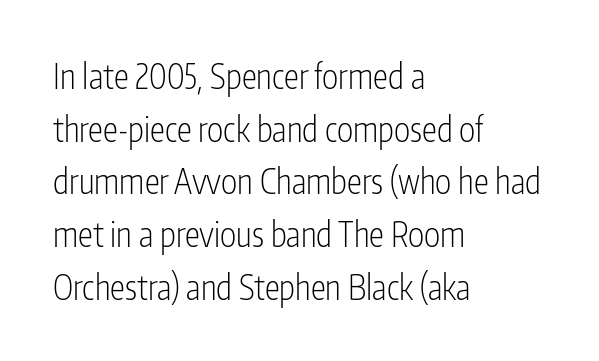
The image shows 34 px light, condensed sans-serif type, upright; set left-aligned, normal line spacing (1.55x), normal letter spacing, not underlined; low stroke contrast and a medium x-height.
